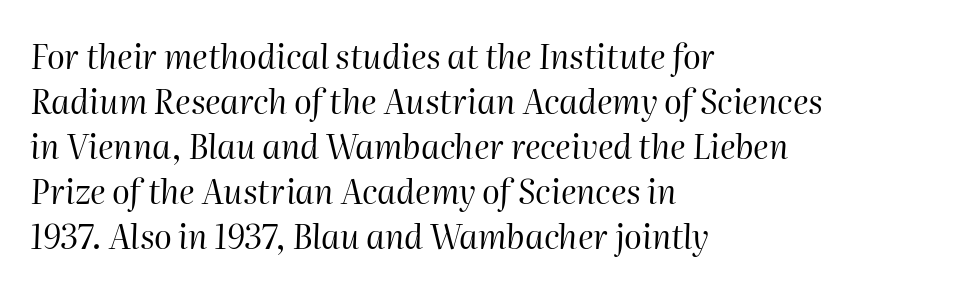
{"italic": "yes", "lean": "right", "slant_degrees": 2, "bold": "no", "weight": "regular", "width": "normal", "stroke_contrast": "high", "x_height": "medium", "monospaced": "no", "underline": "no", "align": "left", "line_spacing": "normal", "line_spacing_ratio": 1.36, "letter_spacing": "normal", "letter_spacing_em": 0.0, "glyph_px": 33}
